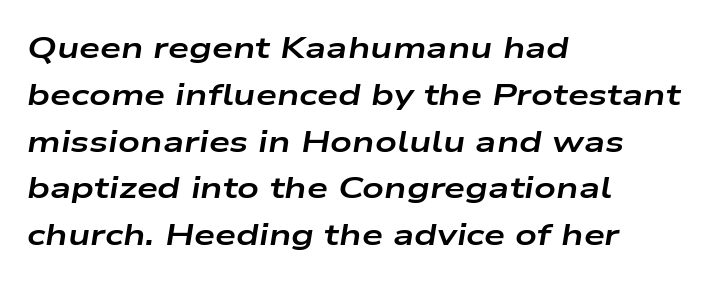
Q: Is the text bold? A: Yes.
Q: Is the text italic (slanted)? A: Yes, it leans right by about 9 degrees.
Q: Is the text underlined? A: No.
Q: How is the paragraph aligned? A: Left-aligned.
Q: Is the spacing between letters normal or unusually wide? A: Normal.
Q: Is the spacing between lines tight, normal or loose? A: Normal.
Q: Width (condensed, normal, or wide)? A: Wide.
Q: Stroke contrast? A: Low.
Q: x-height? A: Medium.
Q: Monospaced? A: No.
